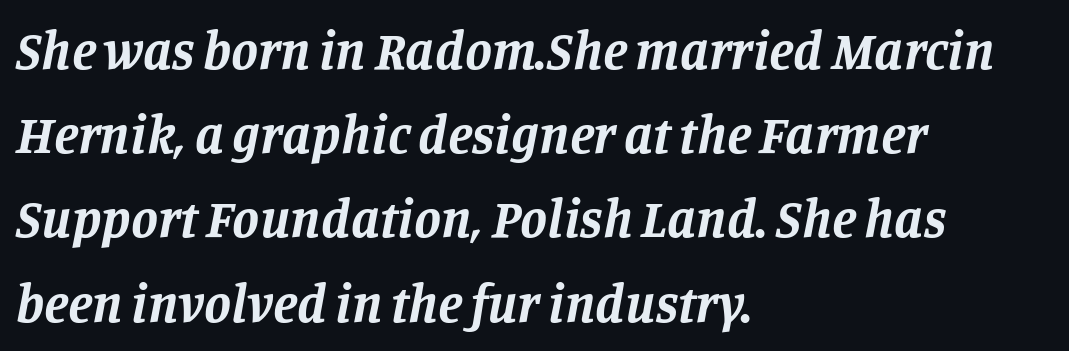
{"serif": "yes", "italic": "yes", "lean": "right", "slant_degrees": 11, "bold": "yes", "weight": "bold", "width": "normal", "stroke_contrast": "low", "x_height": "large", "monospaced": "no", "underline": "no", "align": "left", "line_spacing": "normal", "line_spacing_ratio": 1.56, "letter_spacing": "normal", "letter_spacing_em": 0.0, "glyph_px": 54}
